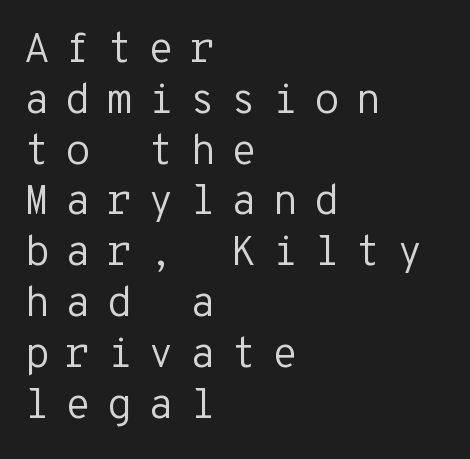
The image shows 42 px regular-weight sans-serif type, upright, monospaced; set left-aligned, line spacing 1.21x, unusually wide letter spacing (+0.37 em), not underlined; low stroke contrast and a medium x-height.
